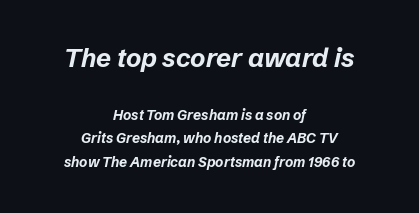
Q: Is the text bold? A: Yes.
Q: Is the text italic (slanted)? A: Yes, it leans right by about 12 degrees.
Q: Is the text underlined? A: No.
Q: How is the paragraph aligned? A: Centered.
Q: Is the spacing between letters normal or unusually wide? A: Normal.
Q: Is the spacing between lines tight, normal or loose? A: Normal.
Q: Which block of text is set in a larger size, the first (top) or the second (bottom)? A: The first (top) one.
